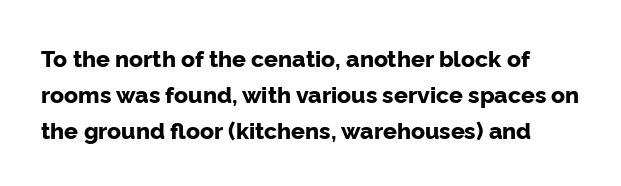
{"italic": "no", "bold": "yes", "underline": "no", "line_spacing": "normal", "line_spacing_ratio": 1.56, "letter_spacing": "normal", "letter_spacing_em": 0.0, "glyph_px": 23}
